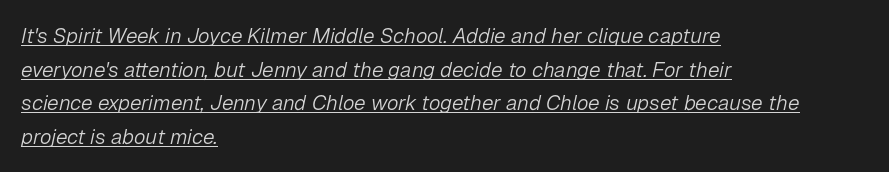
{"italic": "yes", "lean": "right", "slant_degrees": 12, "bold": "no", "underline": "yes", "align": "left", "line_spacing": "normal", "line_spacing_ratio": 1.6, "letter_spacing": "normal", "letter_spacing_em": 0.0, "glyph_px": 21}
